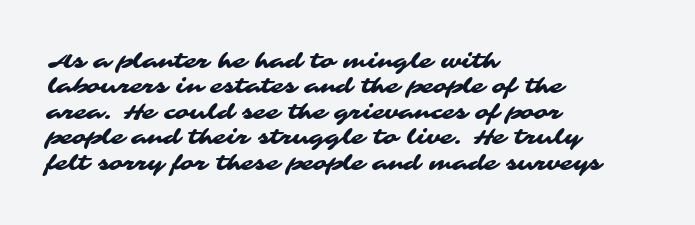
The image shows 21 px text type; set left-aligned, line spacing 1.21x, normal letter spacing, not underlined.
